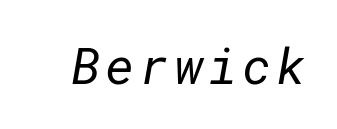
The image shows 50 px regular-weight sans-serif type; set not underlined; low stroke contrast and a medium x-height.
